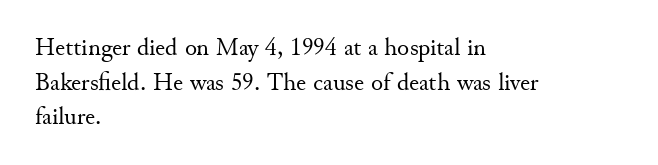
The image shows 25 px text type, upright; set left-aligned, normal line spacing (1.39x), normal letter spacing, not underlined.
